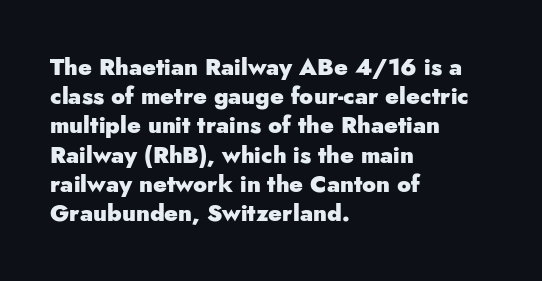
{"italic": "no", "bold": "yes", "underline": "no", "align": "left", "line_spacing": "normal", "line_spacing_ratio": 1.27, "letter_spacing": "normal", "letter_spacing_em": 0.0, "glyph_px": 23}
